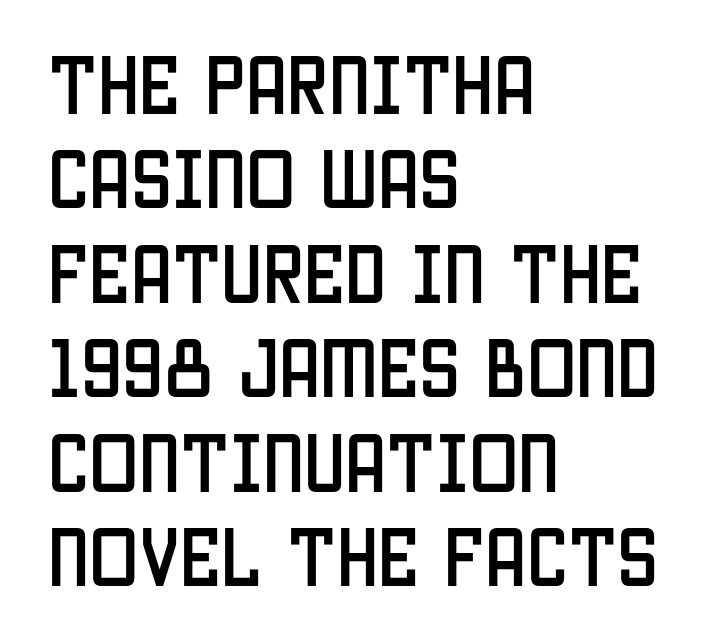
Descenders hang freely into open space. Posture: vertical. Do the characters align in a grid? No, the font is proportional. No feet cap the strokes, marking this as sans-serif type. These lines are set flush left with a ragged right edge. The passage shown has conventional tracking throughout.
